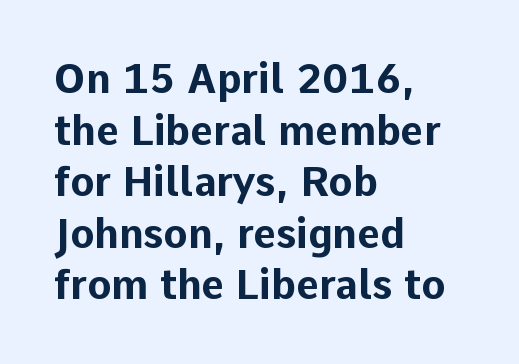
{"serif": "no", "italic": "no", "bold": "yes", "weight": "bold", "width": "normal", "stroke_contrast": "low", "x_height": "medium", "monospaced": "no", "underline": "no", "align": "left", "line_spacing": "normal", "line_spacing_ratio": 1.29, "letter_spacing": "normal", "letter_spacing_em": 0.0, "glyph_px": 40}
